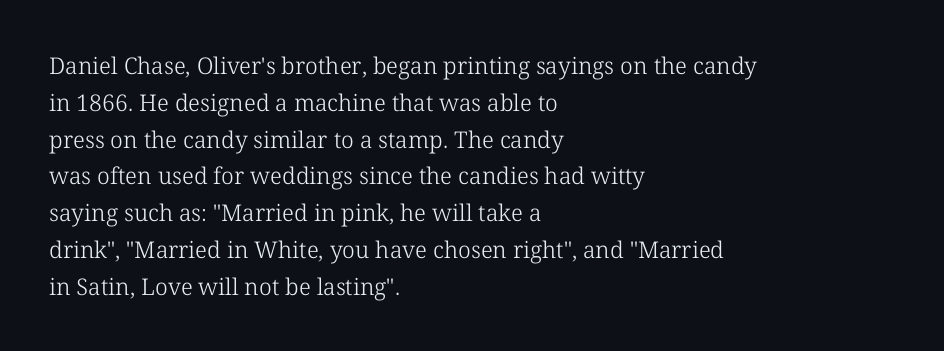
The rendering uses a moderate line-height, typical for paragraphs. The cut favours lightness, reaching ordinary text weight at its darkest. This is roman type, the default non-slanted kind. A student would call this left alignment; a typographer would say flush left, rag right. Honestly, there is no underline to notice here at all. The letterforms sit shoulder to shoulder at normal distance.
